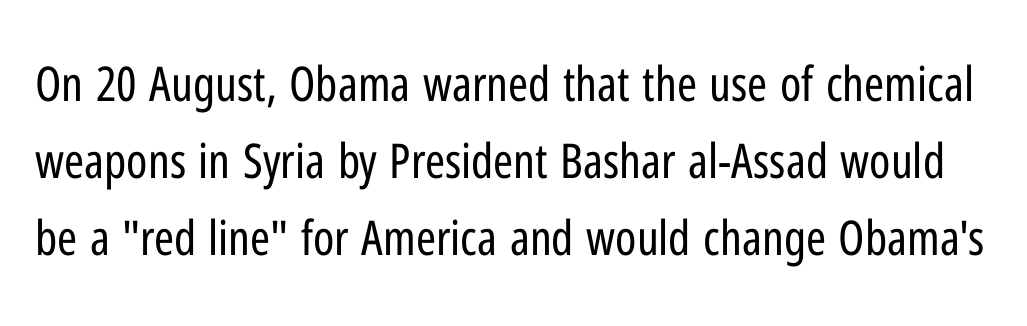
{"serif": "no", "italic": "no", "bold": "no", "weight": "regular", "width": "condensed", "stroke_contrast": "low", "x_height": "medium", "monospaced": "no", "underline": "no", "line_spacing": "normal", "line_spacing_ratio": 1.6, "letter_spacing": "normal", "letter_spacing_em": 0.0, "glyph_px": 48}
